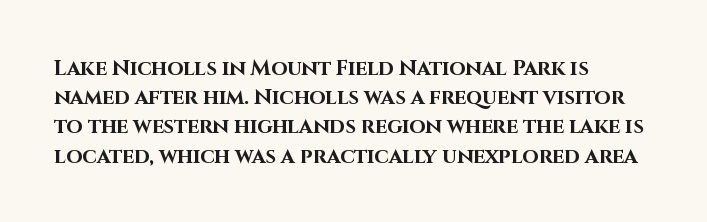
The image shows 21 px bold type, upright; set left-aligned, normal line spacing (1.39x), normal letter spacing, not underlined.
